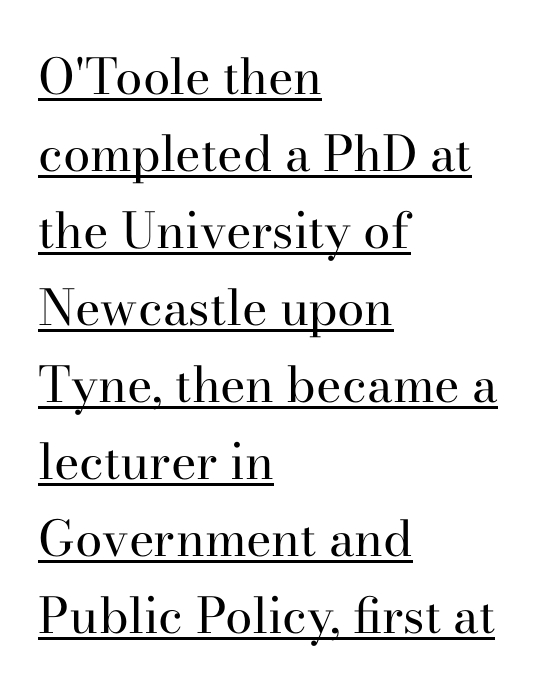
{"serif": "yes", "italic": "no", "bold": "no", "weight": "regular", "width": "normal", "stroke_contrast": "high", "x_height": "small", "monospaced": "no", "underline": "yes", "align": "left", "line_spacing": "normal", "line_spacing_ratio": 1.57, "letter_spacing": "normal", "letter_spacing_em": 0.0, "glyph_px": 49}
